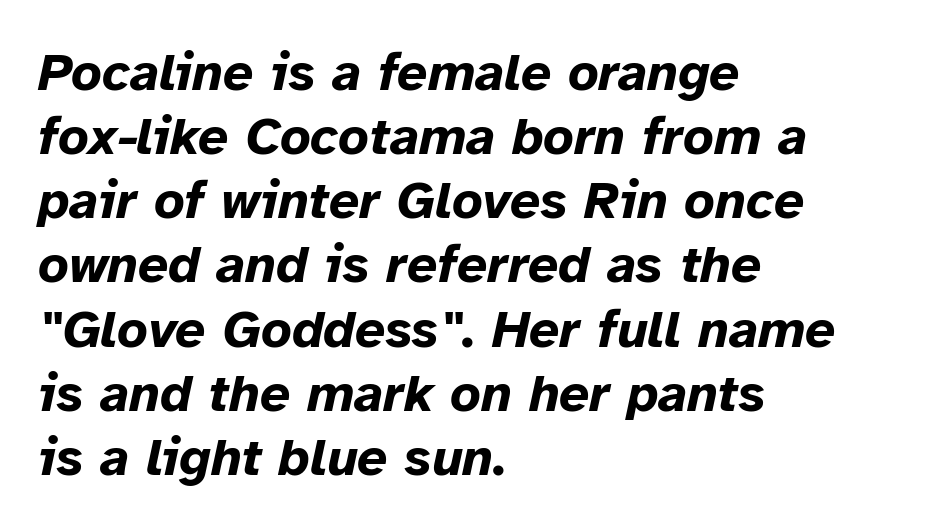
Q: Is the text bold? A: Yes.
Q: Is the text italic (slanted)? A: Yes, it leans right by about 12 degrees.
Q: Is the text underlined? A: No.
Q: How is the paragraph aligned? A: Left-aligned.
Q: Is the spacing between letters normal or unusually wide? A: Normal.
Q: Width (condensed, normal, or wide)? A: Normal.
Q: Stroke contrast? A: Low.
Q: x-height? A: Medium.
Q: Monospaced? A: No.
